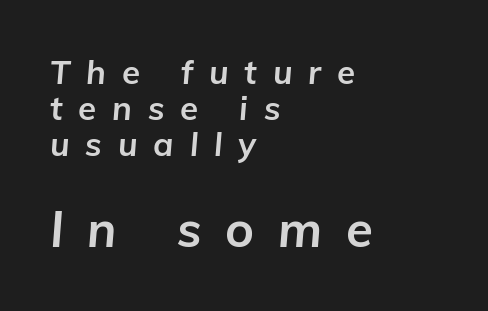
The image shows 49 px bold type, italic (leaning right); set left-aligned, tight line spacing (1.09x), unusually wide letter spacing (+0.48 em), not underlined; the second (bottom) block is 1.48x larger; low stroke contrast and a medium x-height.
